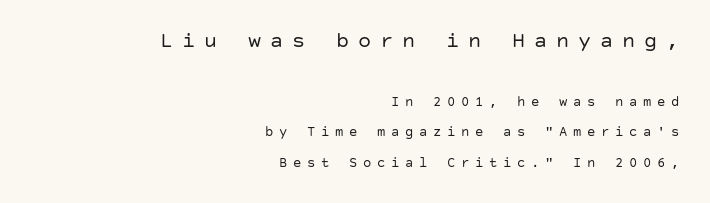
The baseline area is clear. The paragraph shown leans on its right margin. Honestly, the letter spacing is so wide it's the main thing you notice. The weight tops out at a normal text grade.
